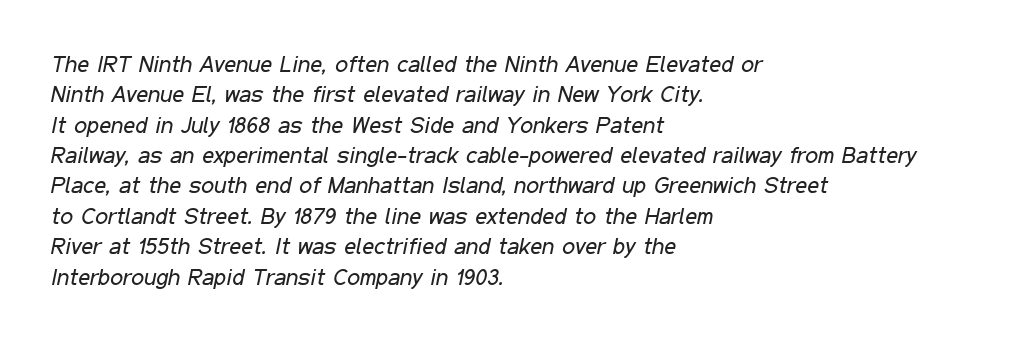
The image shows 23 px text type, italic (leaning right); set left-aligned, normal line spacing (1.32x), normal letter spacing, not underlined.
